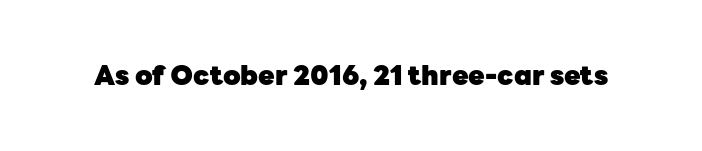
What stands out about the letter spacing? Nothing — it is the standard amount. No italicization has been applied; the sample stays upright. The gap between lines stays unmarked. Thick stems and heavy bowls — unmistakably bold.
